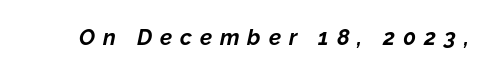
Q: Is the text bold? A: Yes.
Q: Is the text italic (slanted)? A: Yes, it leans right by about 12 degrees.
Q: Is the text underlined? A: No.
Q: Is the spacing between letters normal or unusually wide? A: Unusually wide.
